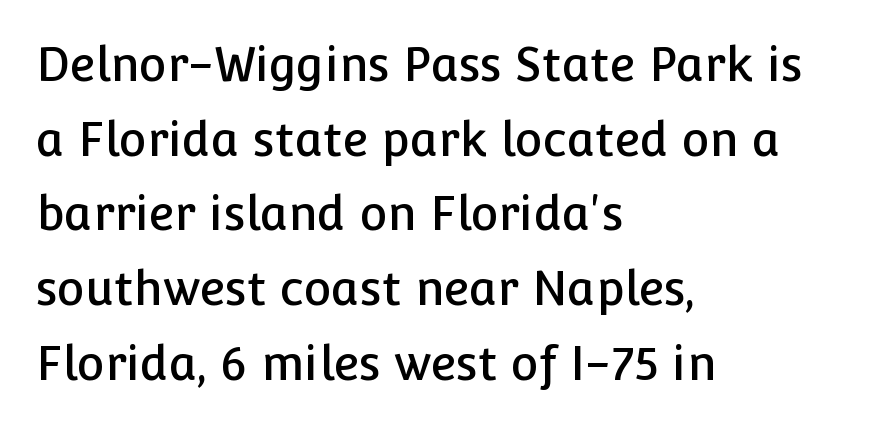
{"serif": "no", "italic": "no", "width": "normal", "stroke_contrast": "low", "x_height": "medium", "monospaced": "no", "underline": "no", "align": "left", "line_spacing": "normal", "line_spacing_ratio": 1.59, "letter_spacing": "normal", "letter_spacing_em": 0.0, "glyph_px": 47}
